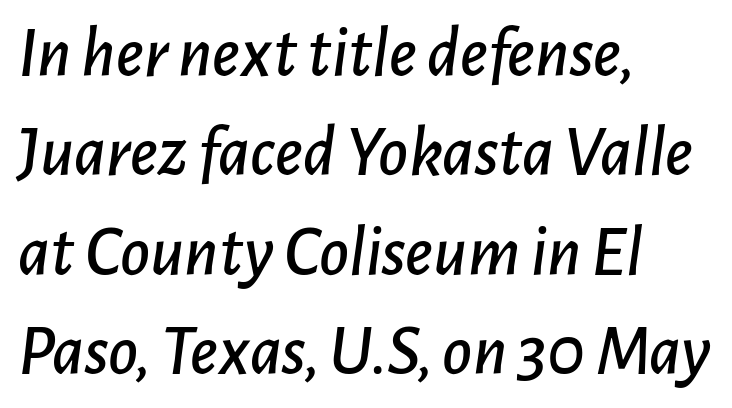
The image shows 72 px text type, italic (leaning right); set left-aligned, normal line spacing (1.38x), normal letter spacing, not underlined; low stroke contrast and a medium x-height.
